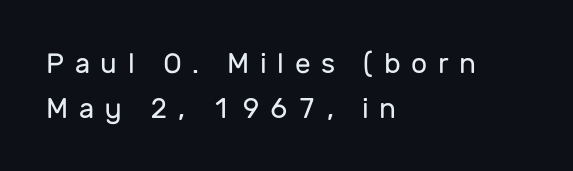
Q: Is the text bold? A: No.
Q: Is the text italic (slanted)? A: No, it is upright.
Q: Is the typeface a serif or a sans-serif typeface? A: Sans-serif.
Q: Is the text underlined? A: No.
Q: How is the paragraph aligned? A: Left-aligned.
Q: Is the spacing between letters normal or unusually wide? A: Unusually wide.
Q: Is the spacing between lines tight, normal or loose? A: Normal.
Q: Width (condensed, normal, or wide)? A: Normal.
Q: Stroke contrast? A: Low.
Q: x-height? A: Medium.
Q: Monospaced? A: No.
